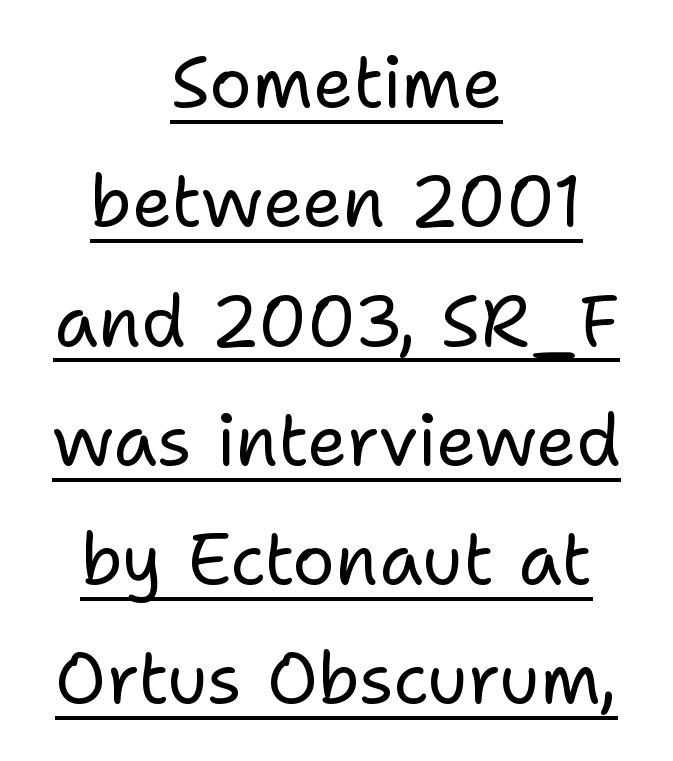
Q: Is the text bold? A: No.
Q: Is the text italic (slanted)? A: No, it is upright.
Q: Is the typeface a serif or a sans-serif typeface? A: Sans-serif.
Q: Is the text underlined? A: Yes.
Q: How is the paragraph aligned? A: Centered.
Q: Is the spacing between letters normal or unusually wide? A: Normal.
Q: Is the spacing between lines tight, normal or loose? A: Normal.
Q: Width (condensed, normal, or wide)? A: Normal.
Q: Stroke contrast? A: Low.
Q: x-height? A: Medium.
Q: Monospaced? A: No.
